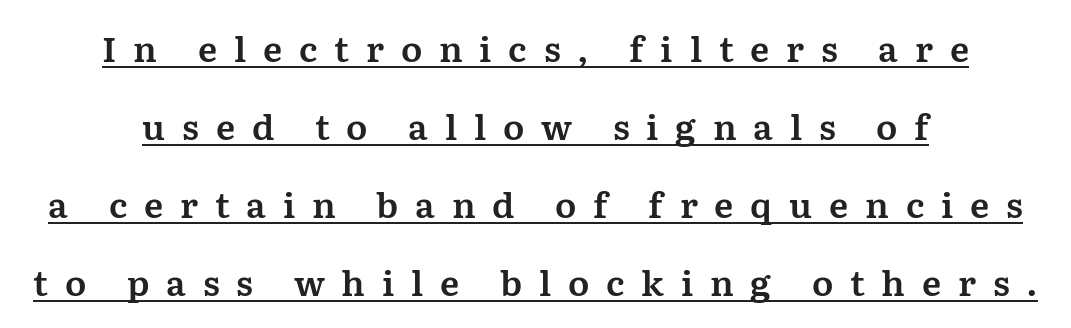
The image shows 35 px serif type, upright; set centered, loose line spacing (2.23x), unusually wide letter spacing (+0.48 em), underlined; medium stroke contrast and a medium x-height.
